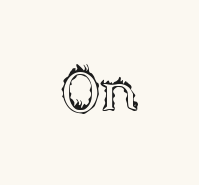
Q: Is the text italic (slanted)? A: No, it is upright.
Q: Is the text underlined? A: No.
Q: Is the spacing between letters normal or unusually wide? A: Normal.
Q: Width (condensed, normal, or wide)? A: Normal.
Q: x-height? A: Large.
Q: Monospaced? A: No.
